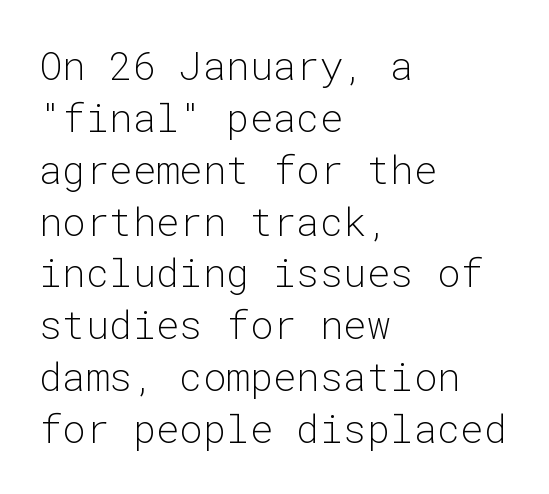
{"serif": "no", "italic": "no", "bold": "no", "weight": "light", "width": "normal", "stroke_contrast": "low", "x_height": "medium", "monospaced": "yes", "underline": "no", "align": "left", "line_spacing": "normal", "line_spacing_ratio": 1.33, "letter_spacing": "normal", "letter_spacing_em": 0.0, "glyph_px": 39}
